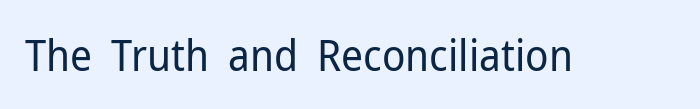
{"serif": "no", "italic": "no", "bold": "no", "weight": "regular", "width": "normal", "stroke_contrast": "low", "x_height": "medium", "monospaced": "no", "underline": "no", "letter_spacing": "normal", "letter_spacing_em": 0.0, "glyph_px": 43}
